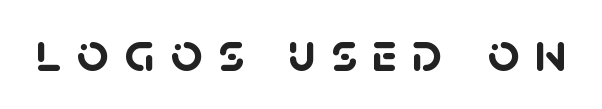
The image shows 56 px semibold sans-serif type; set unusually wide letter spacing (+0.26 em), not underlined; low stroke contrast and a large x-height.
